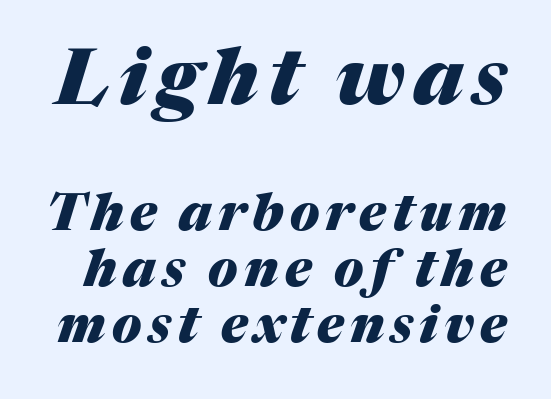
A bare baseline throughout the passage. These lines huddle together more closely than default settings would place them. It's the slanting kind of type. Spacing verdict: proportional, widths tailored to each character. Visually, the top section dominates because its glyphs are scaled up. How heavy is the stroke? Heavy — this is a bold.
